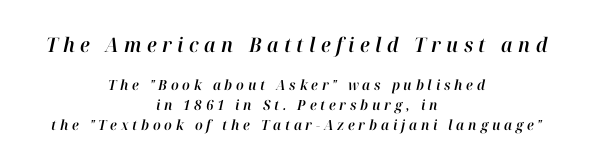
Leftover space on each line is divided equally before and after the words. These lines have a slow, spaced-out rhythm from letter to letter. These lines sit exactly where default settings would place them. The letters in the upper block stand taller than those in the block below.
